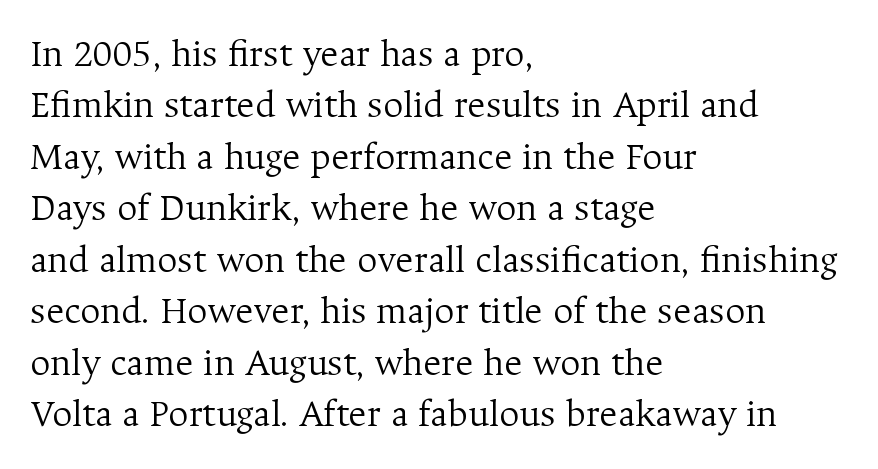
The image shows 39 px light serif type, upright; set left-aligned, normal line spacing (1.32x), normal letter spacing, not underlined; medium stroke contrast and a medium x-height.
